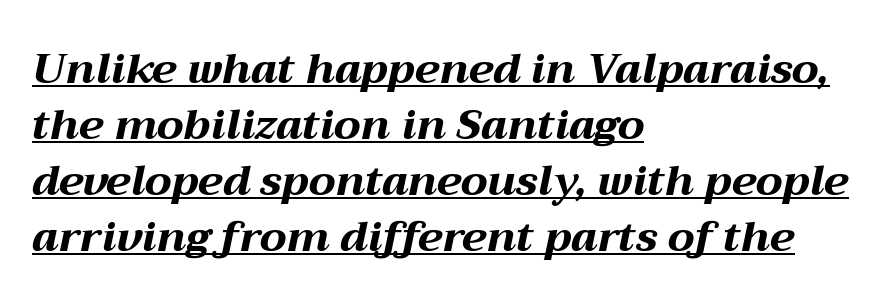
The image shows 42 px bold, wide type, italic (leaning right); set left-aligned, normal line spacing (1.33x), normal letter spacing, underlined; medium stroke contrast and a medium x-height.
